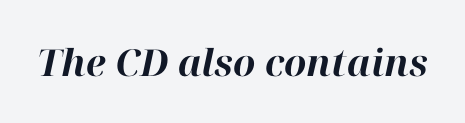
Heft: maximum for text — a bold. The space directly below the letters is spotless. A typesetter would mark this as italic. The letters advance in unequal steps, a hallmark of proportional type. No extra tracking has been applied to these lines.
